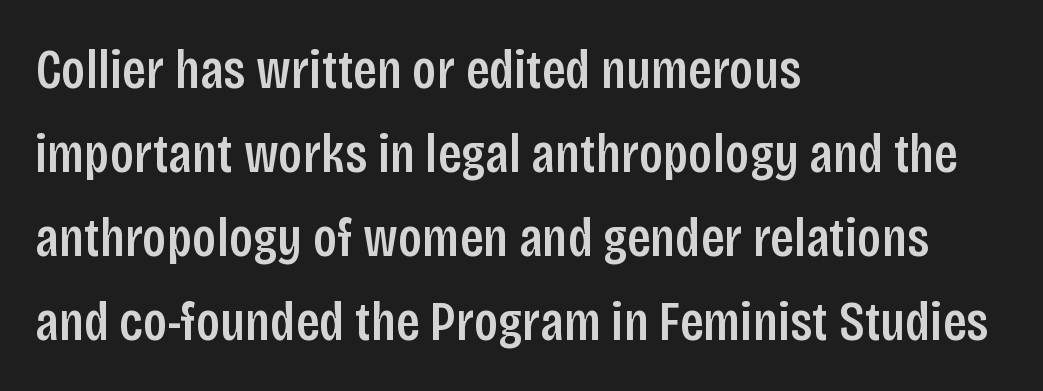
Students, note that the glyphs here touch the page at normal intervals. No feet cap the strokes, marking this as sans-serif type. A typesetter would call this proportional, since set widths differ per character. This rendering features lettering with no underline. Vertical spacing — default. Weight check: semibold — heavier than regular, not quite bold.
